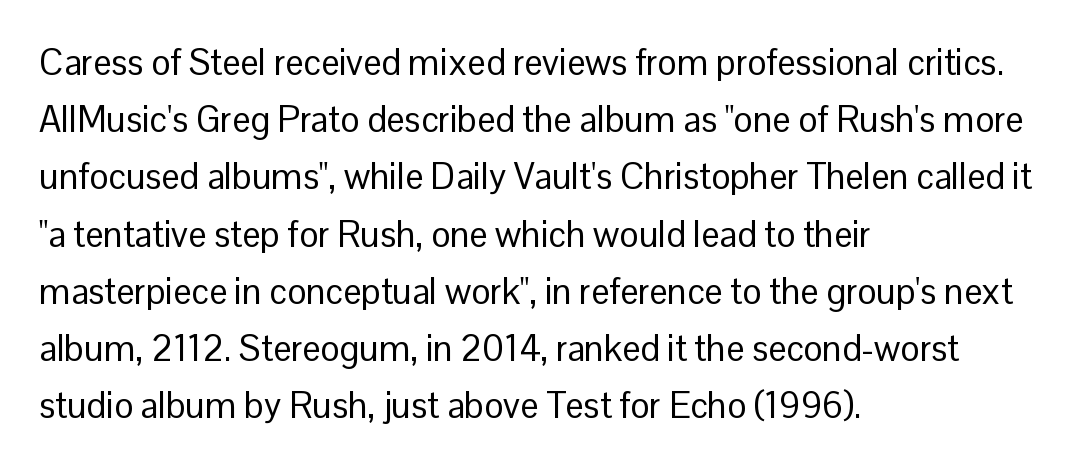
The strip under each line holds only bare page. The letters stand upright; this is a roman face. The lines in this sample share a left origin and differ only in where they stop. A typesetter would call this leading conventional body-copy spacing. The letters advance in unequal steps, a hallmark of proportional type. No letter is thick-stroked: the sample isn't bold.
